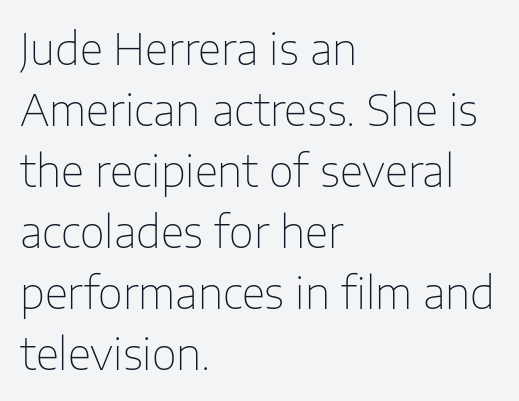
{"serif": "no", "italic": "no", "bold": "no", "weight": "thin", "width": "normal", "stroke_contrast": "low", "x_height": "medium", "monospaced": "no", "underline": "no", "align": "left", "line_spacing": "normal", "line_spacing_ratio": 1.42, "letter_spacing": "normal", "letter_spacing_em": 0.0, "glyph_px": 43}
